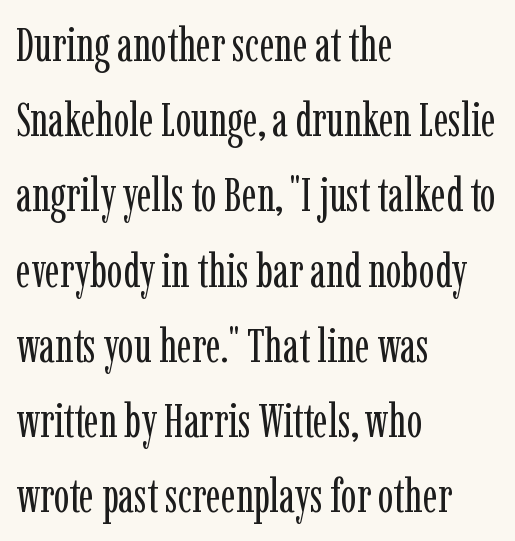
{"serif": "yes", "italic": "no", "bold": "no", "weight": "regular", "width": "condensed", "stroke_contrast": "low", "x_height": "medium", "monospaced": "no", "underline": "no", "align": "left", "line_spacing": "normal", "line_spacing_ratio": 1.6, "letter_spacing": "normal", "letter_spacing_em": 0.0, "glyph_px": 47}
